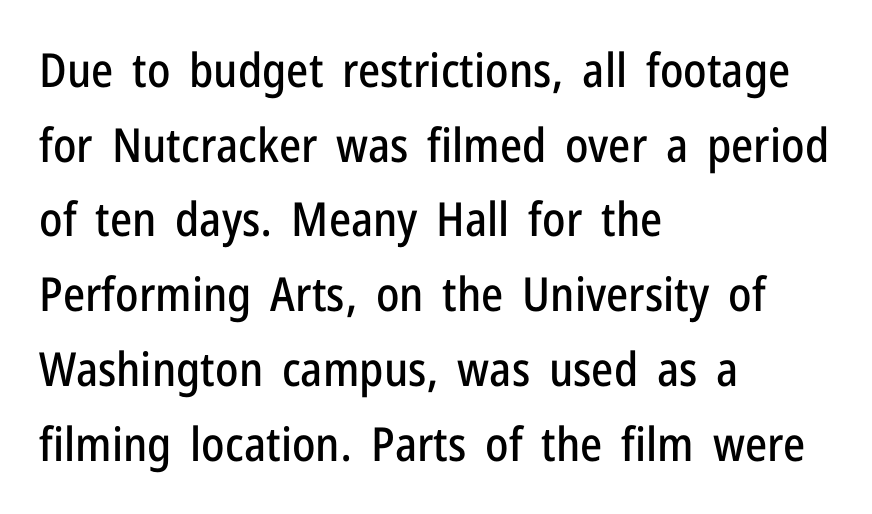
The image shows 47 px condensed sans-serif type, upright; set left-aligned, normal line spacing (1.59x), normal letter spacing, not underlined; low stroke contrast and a medium x-height.
